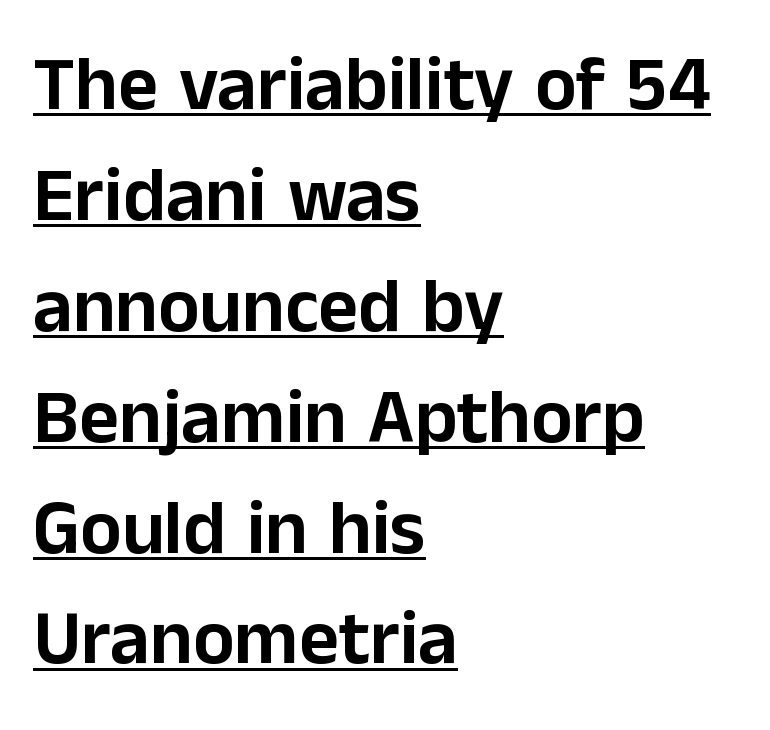
Letterform terminals end flat and unadorned throughout the passage. Characters follow at the spacing the type designer built in. What decoration does the sample have? An underline. The passage shown stacks its lines at a standard gap.
